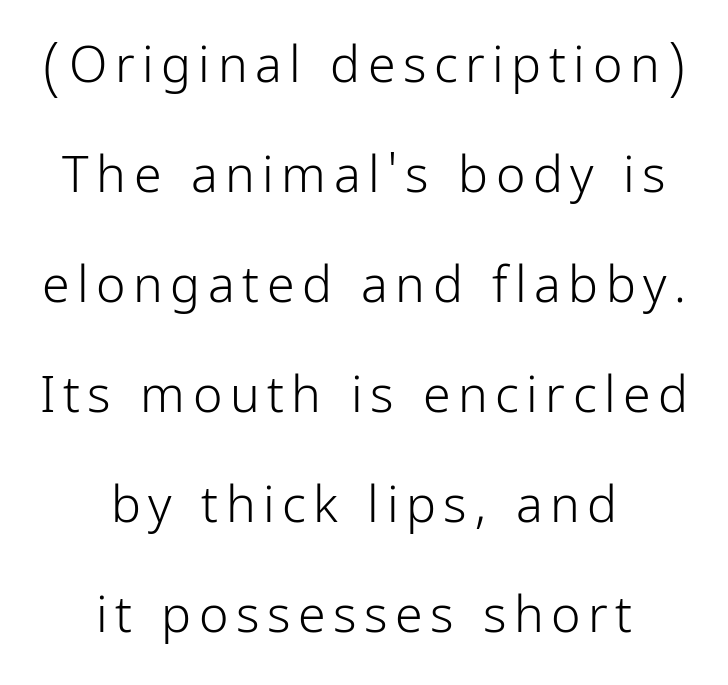
The image shows 50 px light, condensed sans-serif type, upright; set centered, loose line spacing (2.2x), not underlined; low stroke contrast and a medium x-height.
